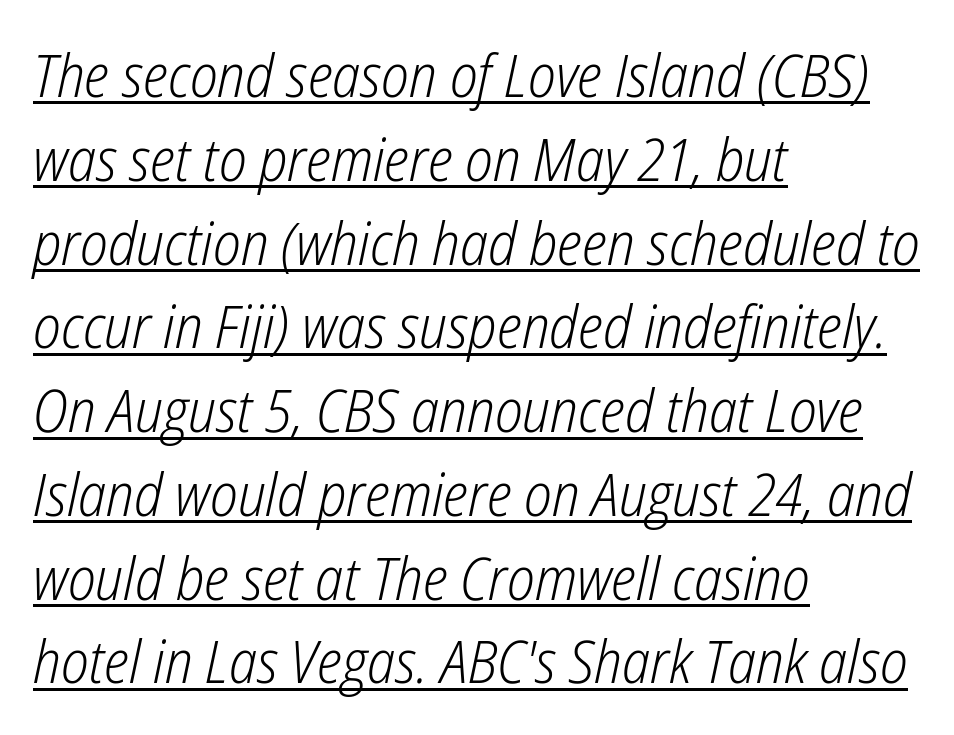
These lines are rendered in a variable-pitch font. No chunkiness to these letters — they're not bold. Does extra space separate the letters? No, they use regular spacing. Is there an underline? Yes — a line sits under the letters. Line starts are locked; line ends wander. There's an unmistakable incline to the writing here.
